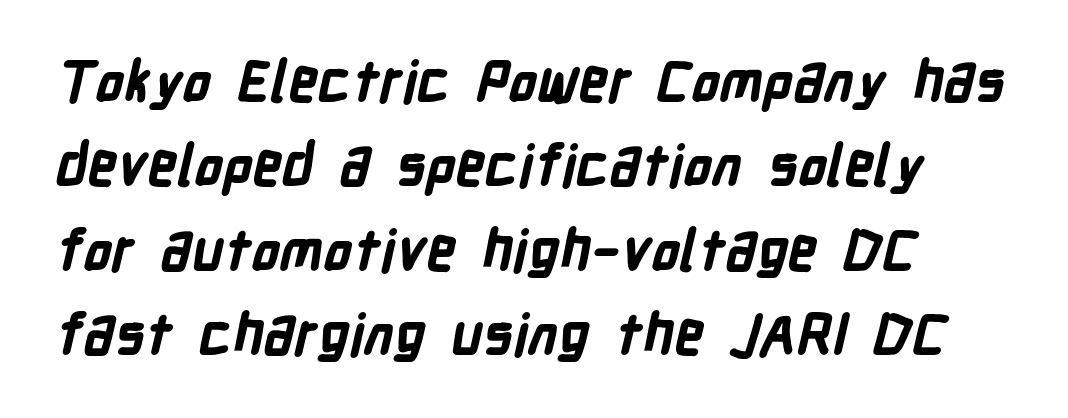
The image shows 57 px bold, condensed sans-serif type; set left-aligned, normal line spacing (1.48x), normal letter spacing, not underlined; low stroke contrast and a medium x-height.
